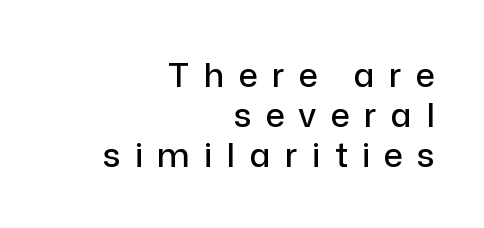
When letters stand straight like this, we call the style roman or upright. Note the varied advance widths — an 'i' is clearly narrower than an 'm'. This sample uses a sans-serif face. Is the block centered? No — it sits flush against the right margin. The string is rendered with underlining switched off.
